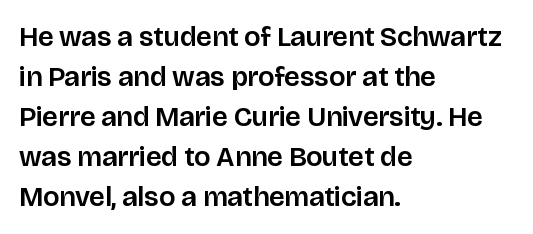
Rule under the text: the space is simply empty. All the whitespace from short lines collects on the right. The tracking reads as untouched default to a designer's eye. This is roman type, the default non-slanted kind. Here the designer chose a conventional face with non-uniform glyph widths.
